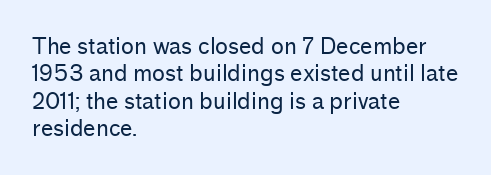
Counters stay open thanks to moderate or lighter strokes. All the whitespace from short lines collects on the right. Normally led — the rows are evenly, conventionally spaced. The glyphs are unaccompanied by any horizontal stroke below them.
